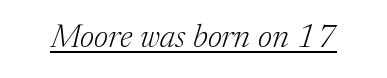
{"serif": "yes", "italic": "yes", "lean": "right", "slant_degrees": 17, "bold": "no", "weight": "light", "width": "normal", "stroke_contrast": "medium", "x_height": "medium", "monospaced": "no", "underline": "yes", "letter_spacing": "normal", "letter_spacing_em": 0.0, "glyph_px": 33}
